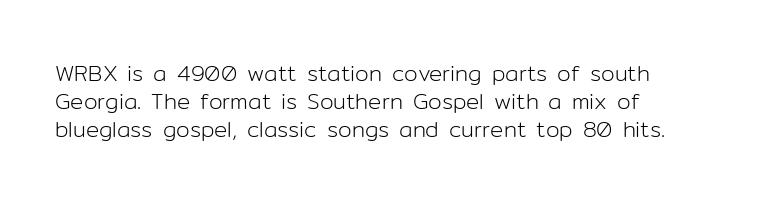
Does the lettering tilt? It doesn't — this is upright. Students, note that the glyphs here touch the page at normal intervals. Bold? No — there's no thickening of the strokes. The foot of each line stays bare and open.
